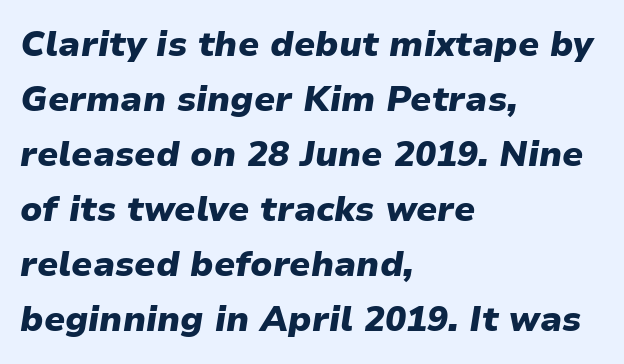
{"italic": "yes", "lean": "right", "slant_degrees": 9, "bold": "yes", "weight": "heavy", "width": "normal", "stroke_contrast": "low", "x_height": "medium", "monospaced": "no", "underline": "no", "align": "left", "line_spacing": "normal", "line_spacing_ratio": 1.57, "letter_spacing": "normal", "letter_spacing_em": 0.0, "glyph_px": 35}
